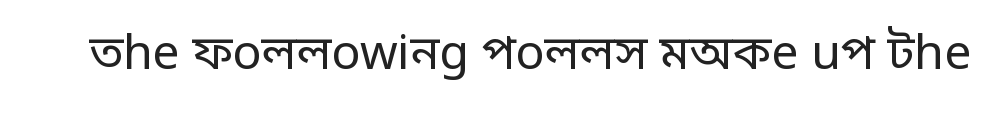
Q: Is the text bold? A: No.
Q: Is the text italic (slanted)? A: No, it is upright.
Q: Is the typeface a serif or a sans-serif typeface? A: Sans-serif.
Q: Is the text underlined? A: No.
Q: Is the spacing between letters normal or unusually wide? A: Normal.
Q: Width (condensed, normal, or wide)? A: Normal.
Q: Stroke contrast? A: Low.
Q: x-height? A: Large.
Q: Monospaced? A: No.
